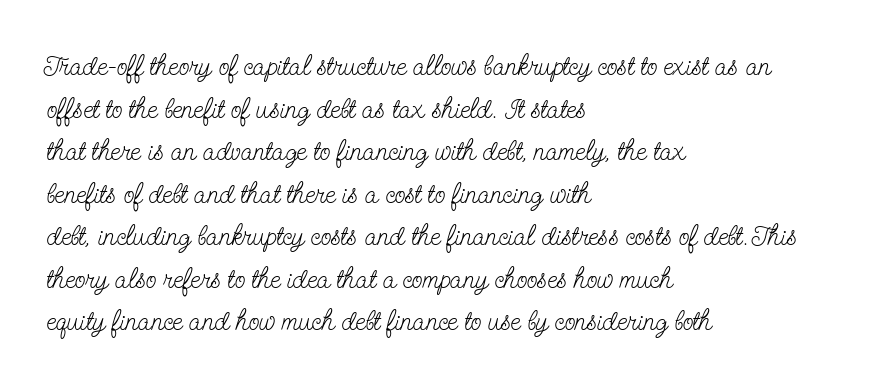
The image shows 28 px light, condensed serif type; set left-aligned, normal line spacing (1.52x), normal letter spacing, not underlined; low stroke contrast and a small x-height.
